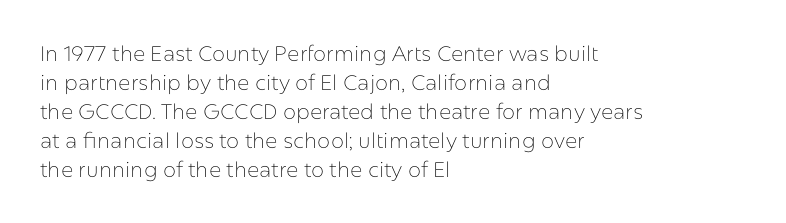
Letters rest on an invisible, unmarked baseline. Heaviness? Minimal to ordinary, like unemphasized prose. The rendering anchors every line to the left-hand side. The line-height multiplier appears to be the usual default.
